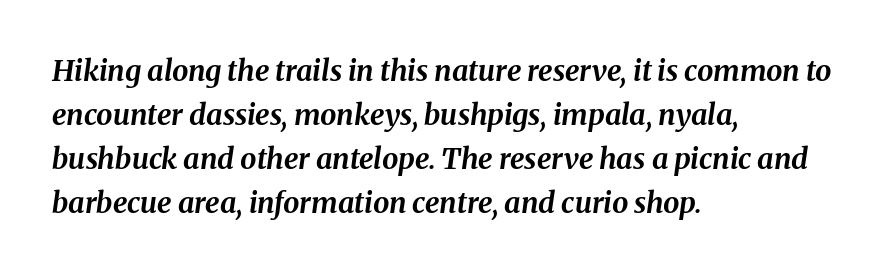
The image shows 29 px bold type, italic (leaning right); set left-aligned, normal line spacing (1.52x), normal letter spacing, not underlined; medium stroke contrast and a medium x-height.
